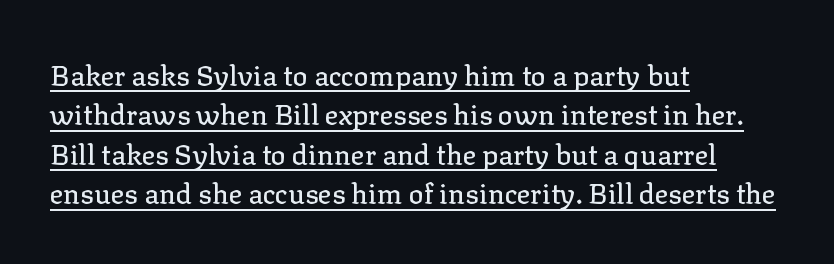
The font's upright variant was chosen for this text. Underlined type. The text block is weighted toward the left margin, trailing off unevenly rightward. The face used here is proportionally spaced, like ordinary book or web type.
